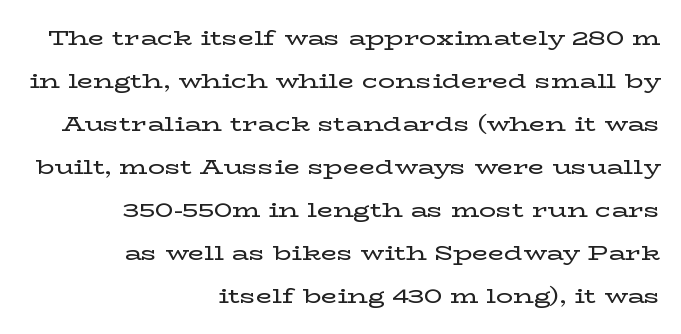
Letter spacing: default. Only glyphs here, with clear space below each row. Where is the straight margin? On the right. Vertically, the passage feels expansive, rows floating well apart. Does the lettering tilt? It doesn't — this is upright.
